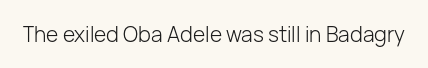
{"italic": "no", "bold": "no", "underline": "no", "letter_spacing": "normal", "letter_spacing_em": 0.0, "glyph_px": 21}
